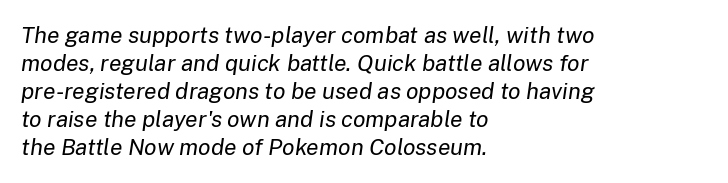
The image shows 23 px text type, italic (leaning right); set left-aligned, line spacing 1.22x, normal letter spacing, not underlined.
